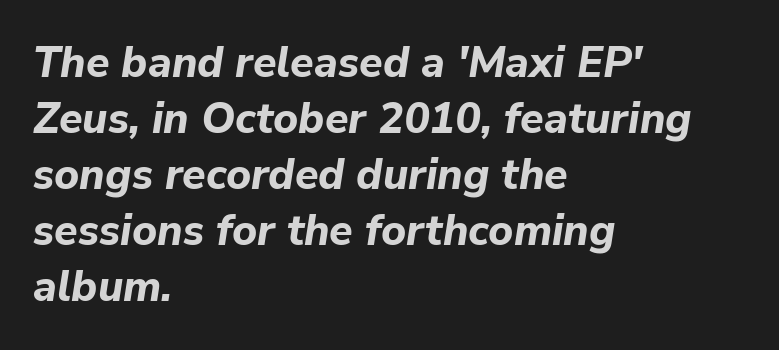
Reading down the block, your eye returns to a fixed left position each line. Whoever set this chose a conventional vertical rhythm. Descenders are the only things crossing below the line. Proportional: the letters do not fall into vertical columns. Nobody touched the tracking dial on this one.
